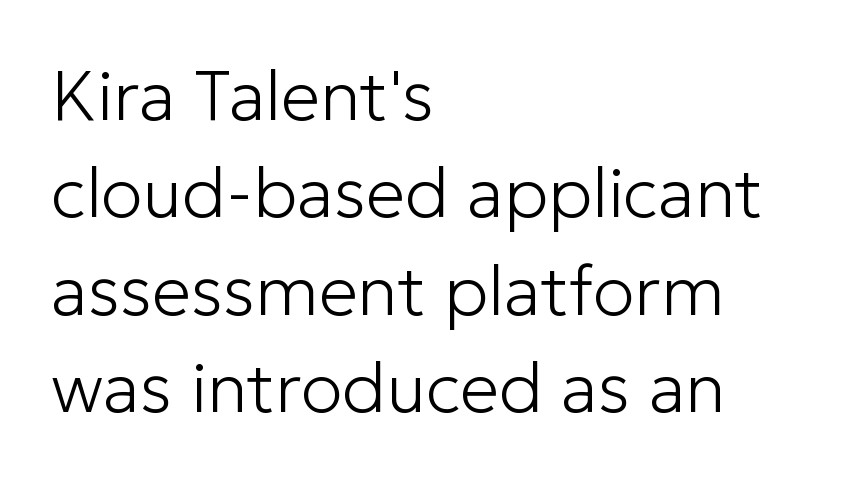
The tracking reads as untouched default to a designer's eye. Letters rest on an invisible, unmarked baseline. A typesetter would call this proportional, since set widths differ per character. The passage shown is typeset with a sans-serif family.
